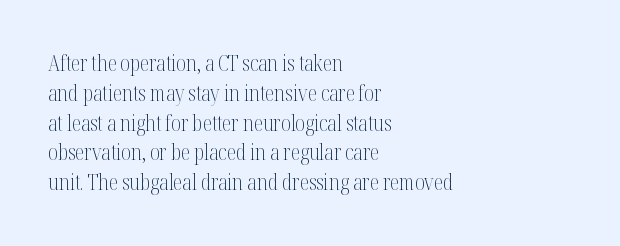
Q: Is the text bold? A: No.
Q: Is the text italic (slanted)? A: No, it is upright.
Q: Is the text underlined? A: No.
Q: How is the paragraph aligned? A: Left-aligned.
Q: Is the spacing between letters normal or unusually wide? A: Normal.
Q: Is the spacing between lines tight, normal or loose? A: Normal.
